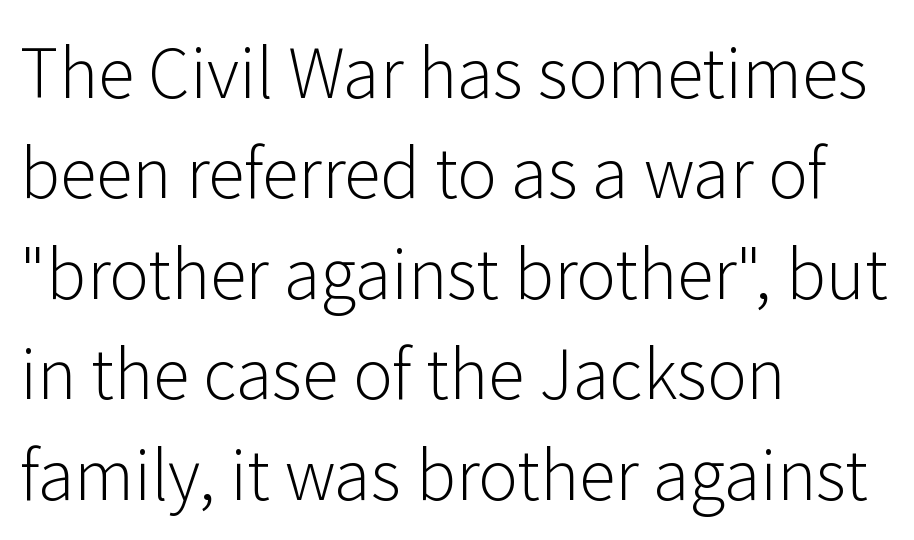
The image shows 67 px light sans-serif type, upright; set left-aligned, normal line spacing (1.5x), normal letter spacing, not underlined; low stroke contrast and a medium x-height.
